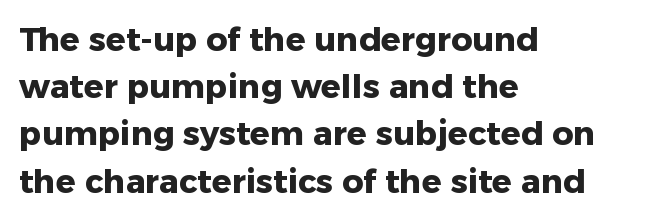
Q: Is the text bold? A: Yes.
Q: Is the text italic (slanted)? A: No, it is upright.
Q: Is the typeface a serif or a sans-serif typeface? A: Sans-serif.
Q: Is the text underlined? A: No.
Q: How is the paragraph aligned? A: Left-aligned.
Q: Is the spacing between letters normal or unusually wide? A: Normal.
Q: Is the spacing between lines tight, normal or loose? A: Normal.
Q: Width (condensed, normal, or wide)? A: Normal.
Q: Stroke contrast? A: Low.
Q: x-height? A: Medium.
Q: Monospaced? A: No.
